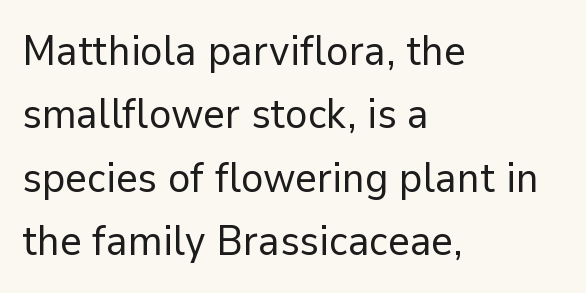
Do the characters align in a grid? No, the font is proportional. This reads as an unemphasized weight, regular at the heaviest. Reading down the block, your eye returns to a fixed left position each line. Characters remain perfectly vertical along every line.
